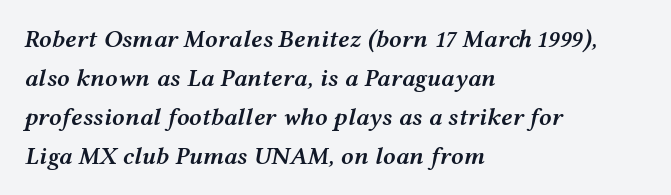
Q: Is the text bold? A: Semi-bold.
Q: Is the text italic (slanted)? A: Yes, it leans right by about 12 degrees.
Q: Is the text underlined? A: No.
Q: How is the paragraph aligned? A: Left-aligned.
Q: Is the spacing between letters normal or unusually wide? A: Normal.
Q: Is the spacing between lines tight, normal or loose? A: Normal.
